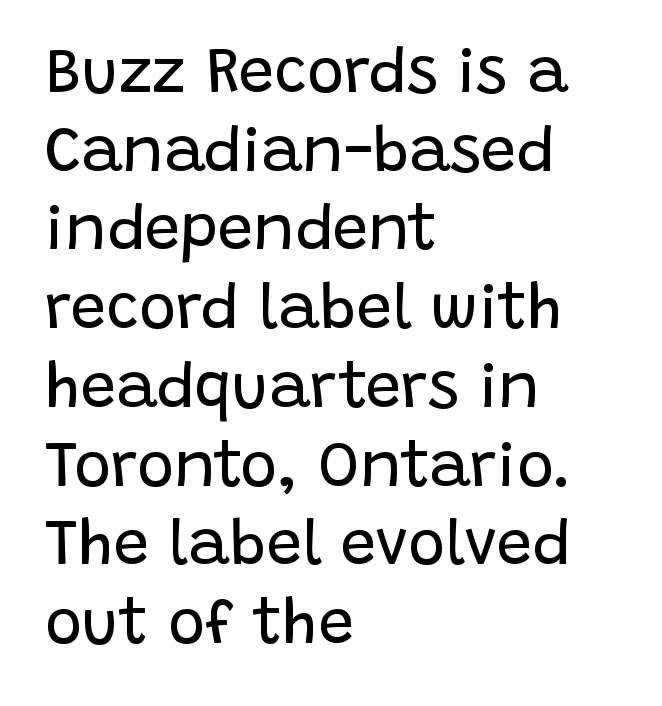
{"serif": "no", "italic": "no", "bold": "no", "weight": "regular", "width": "normal", "stroke_contrast": "low", "x_height": "large", "monospaced": "no", "underline": "no", "align": "left", "line_spacing": "normal", "line_spacing_ratio": 1.25, "letter_spacing": "normal", "letter_spacing_em": 0.0, "glyph_px": 63}
